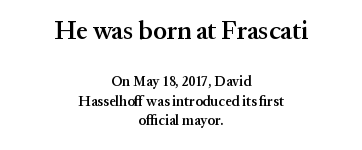
{"italic": "no", "bold": "semi", "underline": "no", "align": "center", "line_spacing": "normal", "line_spacing_ratio": 1.4, "letter_spacing": "normal", "letter_spacing_em": 0.0, "larger_block": "first", "size_ratio": 1.79, "glyph_px": 25}
